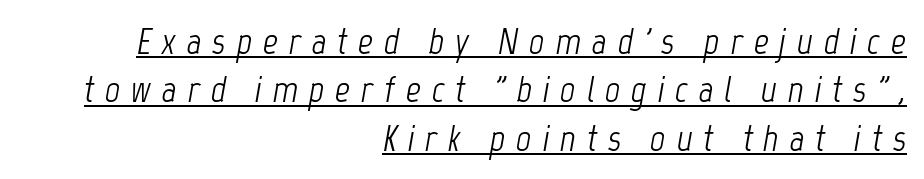
{"italic": "yes", "lean": "right", "slant_degrees": 12, "bold": "no", "weight": "light", "width": "condensed", "stroke_contrast": "low", "x_height": "medium", "monospaced": "no", "underline": "yes", "align": "right", "line_spacing": "normal", "line_spacing_ratio": 1.31, "letter_spacing": "wide", "letter_spacing_em": 0.29, "glyph_px": 37}
